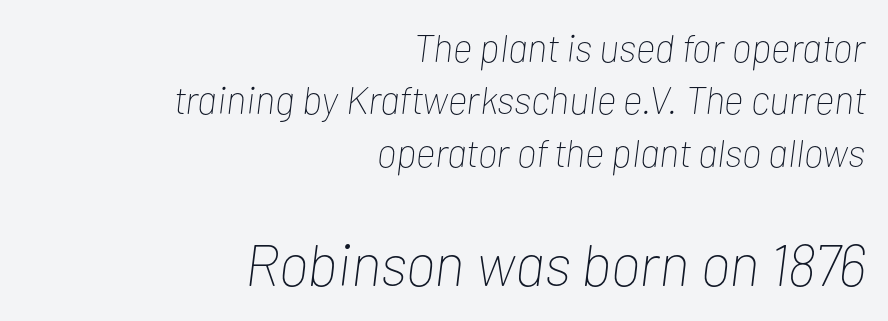
One glance says typical: line gaps are just what's usual. Which chunk is bigger? The second one — the bottom block dwarfs the top. Stroke thickness stays within the range of a standard reading face or lighter. A typesetter would call this proportional, since set widths differ per character. Inter-character spacing is left at the font's built-in metrics. Line ends are locked; line starts wander.
